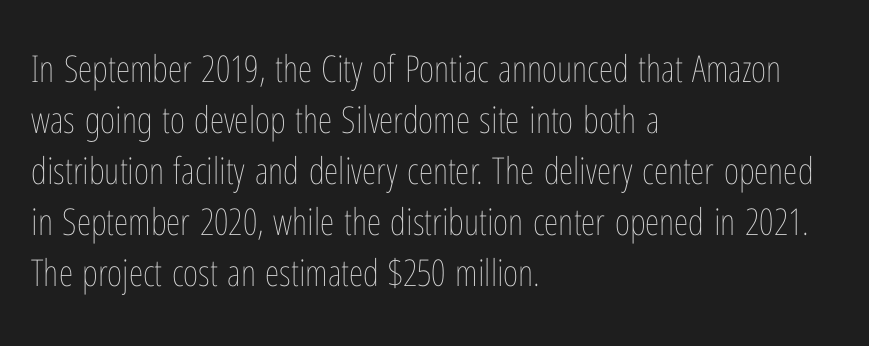
The image shows 37 px thin, condensed type, upright; set left-aligned, normal line spacing (1.38x), normal letter spacing, not underlined; low stroke contrast and a medium x-height.
